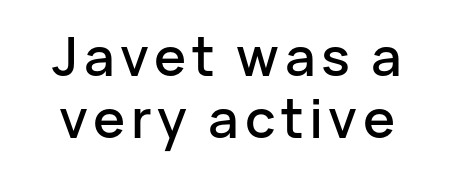
Q: Is the text italic (slanted)? A: No, it is upright.
Q: Is the typeface a serif or a sans-serif typeface? A: Sans-serif.
Q: Is the text underlined? A: No.
Q: How is the paragraph aligned? A: Centered.
Q: Is the spacing between lines tight, normal or loose? A: Tight.
Q: Width (condensed, normal, or wide)? A: Normal.
Q: Stroke contrast? A: Low.
Q: x-height? A: Medium.
Q: Monospaced? A: No.
